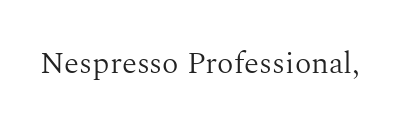
Q: Is the text bold? A: No.
Q: Is the text italic (slanted)? A: No, it is upright.
Q: Is the typeface a serif or a sans-serif typeface? A: Serif.
Q: Is the text underlined? A: No.
Q: Is the spacing between letters normal or unusually wide? A: Normal.
Q: Width (condensed, normal, or wide)? A: Normal.
Q: Stroke contrast? A: Medium.
Q: x-height? A: Medium.
Q: Monospaced? A: No.
